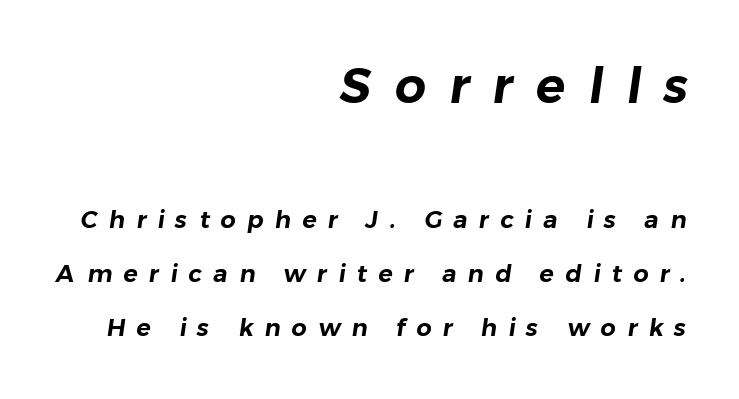
The image shows 49 px sans-serif type; set right-aligned, loose line spacing (2.25x), unusually wide letter spacing (+0.47 em), not underlined; the first (top) block is 2.04x larger; low stroke contrast and a medium x-height.
